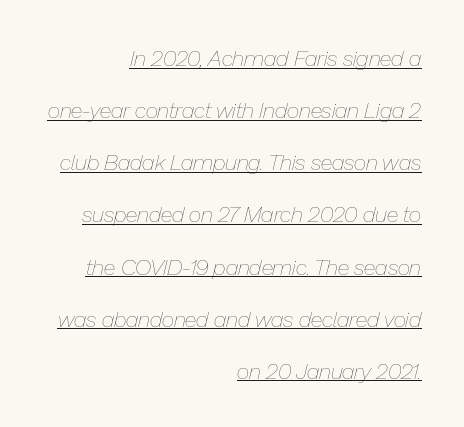
Weight: not bold — regular or lighter. The passage shown is underscored from start to finish. Tracking value appears to be zero — textbook default spacing. In terms of posture, this sample is oblique.
